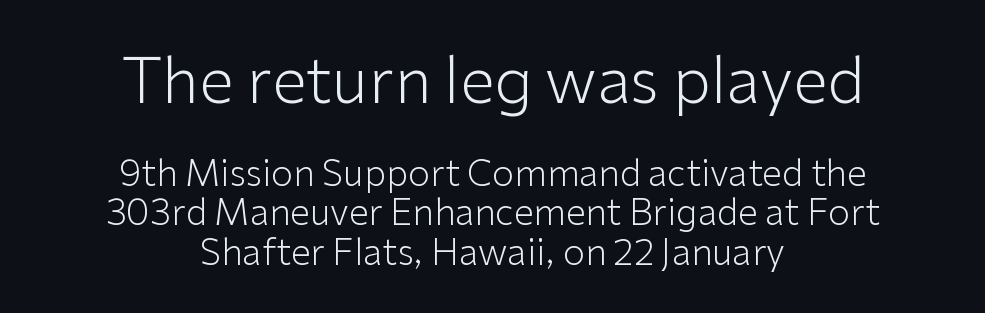
The image shows 63 px light sans-serif type, upright; set centered, tight line spacing (1.09x), normal letter spacing, not underlined; the first (top) block is 1.75x larger; low stroke contrast and a medium x-height.
